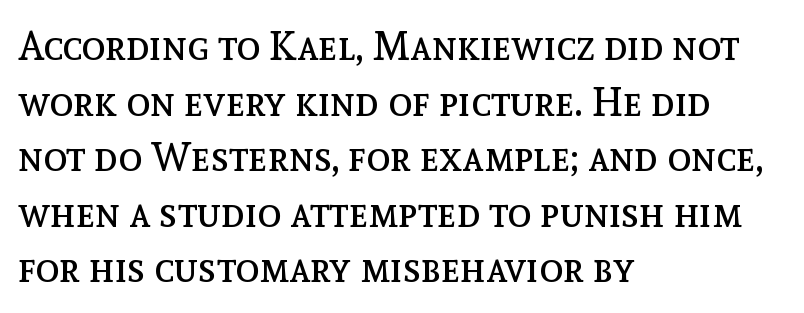
Q: Is the text bold? A: No.
Q: Is the text italic (slanted)? A: No, it is upright.
Q: Is the text underlined? A: No.
Q: How is the paragraph aligned? A: Left-aligned.
Q: Is the spacing between letters normal or unusually wide? A: Normal.
Q: Is the spacing between lines tight, normal or loose? A: Normal.
Q: Width (condensed, normal, or wide)? A: Normal.
Q: x-height? A: Medium.
Q: Monospaced? A: No.
